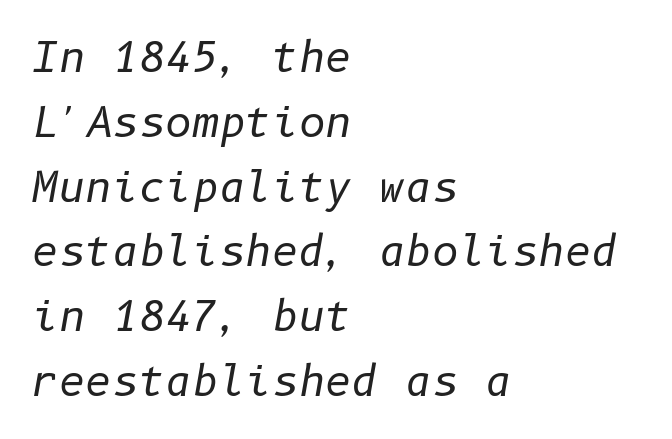
{"italic": "yes", "lean": "right", "slant_degrees": 10, "bold": "no", "weight": "regular", "width": "normal", "stroke_contrast": "low", "x_height": "medium", "underline": "no", "align": "left", "line_spacing": "normal", "line_spacing_ratio": 1.58, "letter_spacing": "normal", "letter_spacing_em": 0.0, "glyph_px": 41}
